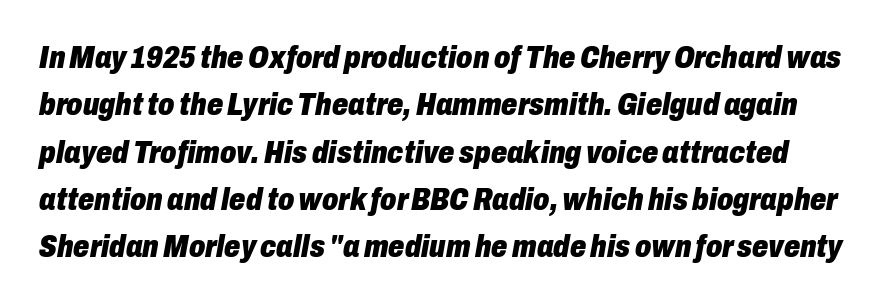
Q: Is the text bold? A: Yes.
Q: Is the text italic (slanted)? A: Yes, it leans right by about 10 degrees.
Q: Is the text underlined? A: No.
Q: Is the spacing between letters normal or unusually wide? A: Normal.
Q: Is the spacing between lines tight, normal or loose? A: Normal.
Q: Width (condensed, normal, or wide)? A: Condensed.
Q: Stroke contrast? A: Low.
Q: x-height? A: Medium.
Q: Monospaced? A: No.
